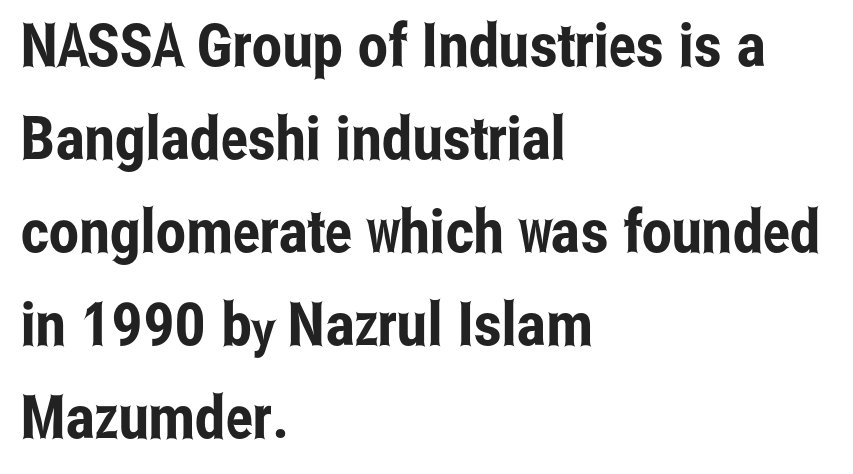
Q: Is the text italic (slanted)? A: No, it is upright.
Q: Is the typeface a serif or a sans-serif typeface? A: Sans-serif.
Q: Is the text underlined? A: No.
Q: How is the paragraph aligned? A: Left-aligned.
Q: Is the spacing between letters normal or unusually wide? A: Normal.
Q: Is the spacing between lines tight, normal or loose? A: Normal.
Q: Width (condensed, normal, or wide)? A: Condensed.
Q: Stroke contrast? A: Low.
Q: x-height? A: Medium.
Q: Monospaced? A: No.
